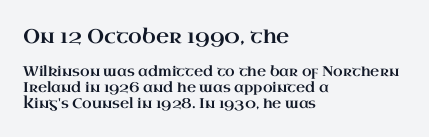
The image shows 20 px text type, upright; set left-aligned, tight line spacing (1.15x), normal letter spacing, not underlined; the first (top) block is 1.43x larger.
